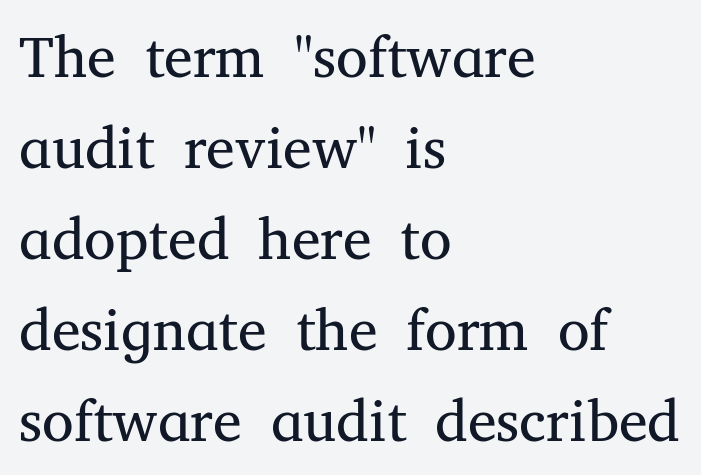
{"serif": "yes", "italic": "no", "bold": "no", "weight": "regular", "width": "normal", "stroke_contrast": "medium", "x_height": "medium", "monospaced": "no", "underline": "no", "align": "left", "line_spacing": "normal", "line_spacing_ratio": 1.57, "letter_spacing": "normal", "letter_spacing_em": 0.0, "glyph_px": 58}
